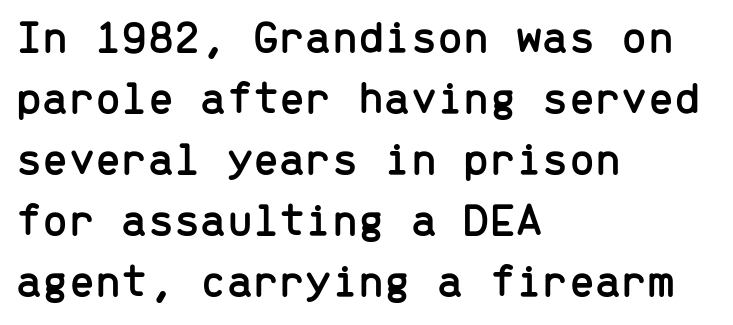
{"serif": "no", "italic": "no", "width": "normal", "stroke_contrast": "low", "x_height": "medium", "monospaced": "yes", "underline": "no", "align": "left", "line_spacing": "normal", "line_spacing_ratio": 1.3, "letter_spacing": "normal", "letter_spacing_em": 0.0, "glyph_px": 47}
